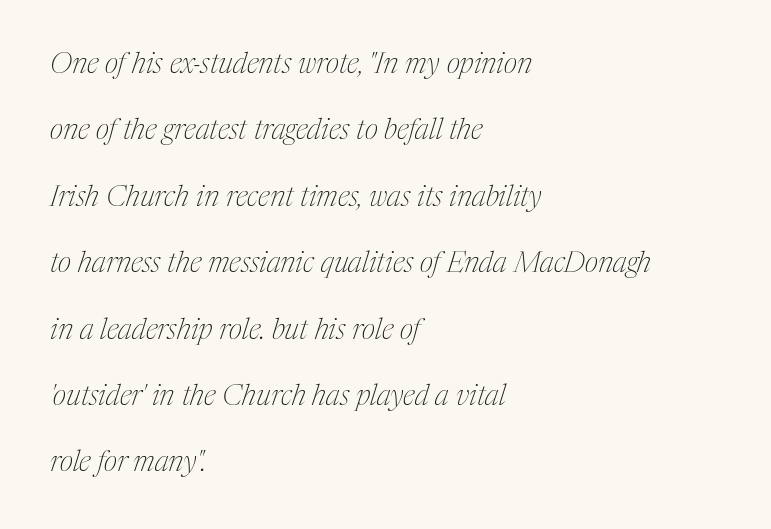
The image shows 29 px thin, condensed serif type, italic (leaning right); set left-aligned, loose line spacing (2.29x), normal letter spacing, not underlined; medium stroke contrast and a medium x-height.
